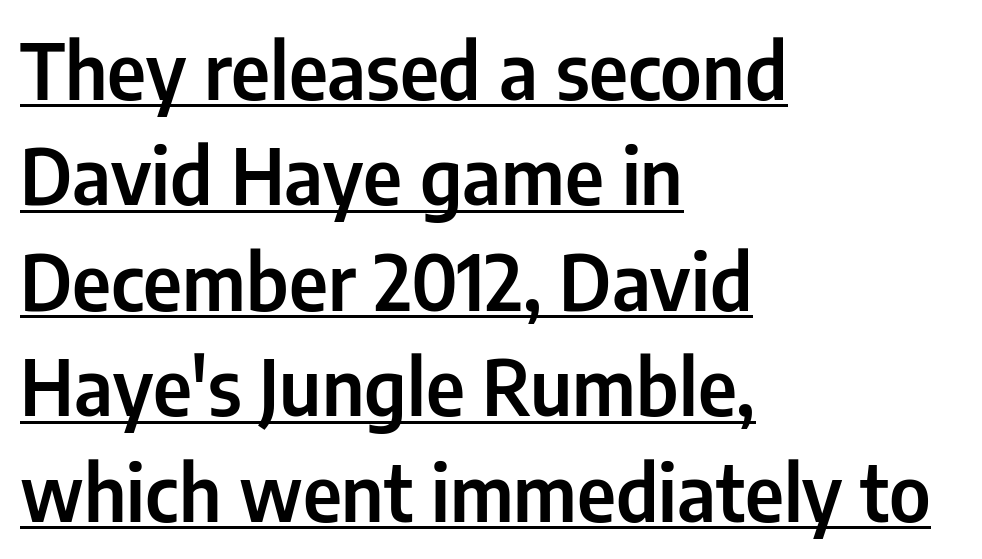
The image shows 77 px condensed sans-serif type, upright; set left-aligned, normal line spacing (1.37x), normal letter spacing, underlined; low stroke contrast and a medium x-height.
